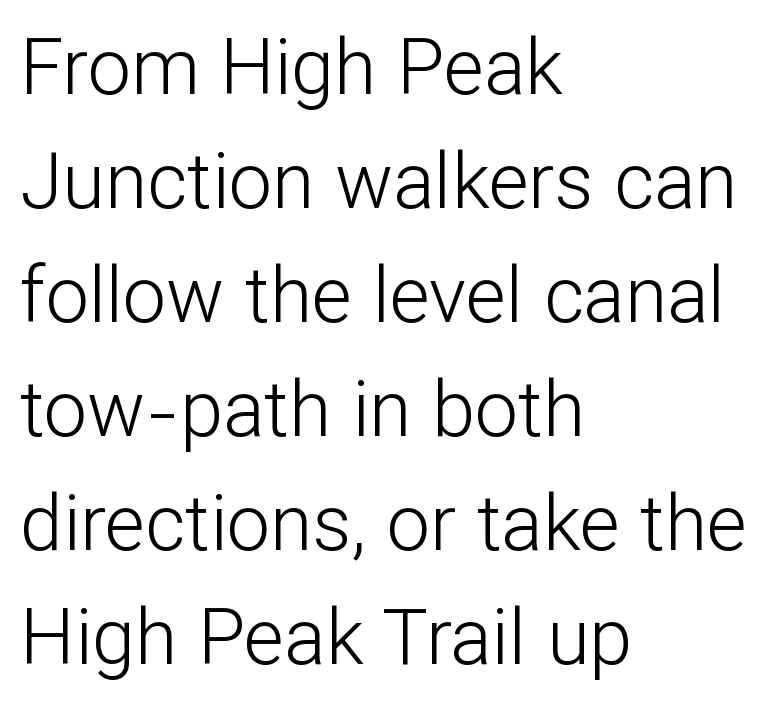
{"serif": "no", "italic": "no", "bold": "no", "weight": "light", "width": "normal", "stroke_contrast": "low", "x_height": "medium", "monospaced": "no", "underline": "no", "align": "left", "line_spacing": "normal", "line_spacing_ratio": 1.48, "letter_spacing": "normal", "letter_spacing_em": 0.0, "glyph_px": 77}
